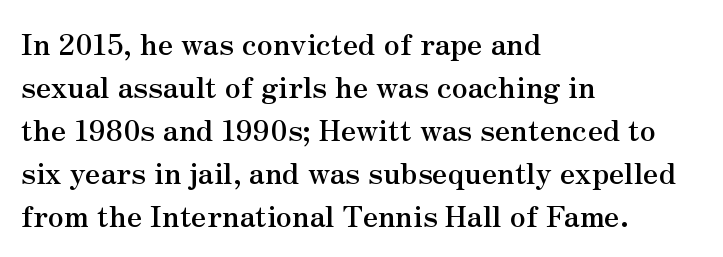
The image shows 29 px semibold serif type, upright; set left-aligned, normal line spacing (1.48x), normal letter spacing, not underlined; medium stroke contrast and a small x-height.
